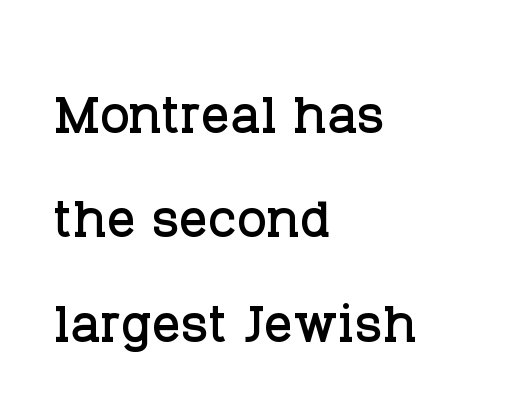
Q: Is the text italic (slanted)? A: No, it is upright.
Q: Is the typeface a serif or a sans-serif typeface? A: Serif.
Q: Is the text underlined? A: No.
Q: How is the paragraph aligned? A: Left-aligned.
Q: Is the spacing between letters normal or unusually wide? A: Normal.
Q: Is the spacing between lines tight, normal or loose? A: Normal.
Q: Width (condensed, normal, or wide)? A: Normal.
Q: Stroke contrast? A: Low.
Q: x-height? A: Large.
Q: Monospaced? A: No.
